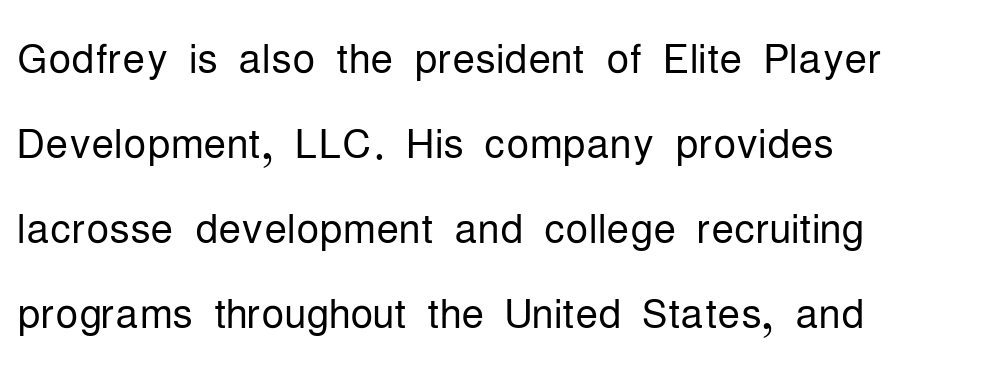
Q: Is the text bold? A: No.
Q: Is the text italic (slanted)? A: No, it is upright.
Q: Is the typeface a serif or a sans-serif typeface? A: Sans-serif.
Q: Is the text underlined? A: No.
Q: How is the paragraph aligned? A: Left-aligned.
Q: Is the spacing between letters normal or unusually wide? A: Normal.
Q: Is the spacing between lines tight, normal or loose? A: Normal.
Q: Width (condensed, normal, or wide)? A: Condensed.
Q: Stroke contrast? A: Low.
Q: x-height? A: Medium.
Q: Monospaced? A: No.
